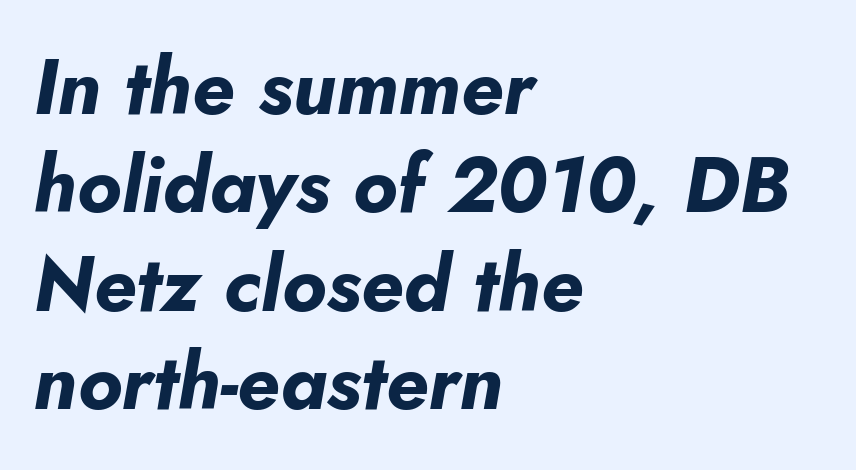
The image shows 78 px bold type, italic (leaning right); set left-aligned, normal line spacing (1.26x), normal letter spacing, not underlined; low stroke contrast and a small x-height.
